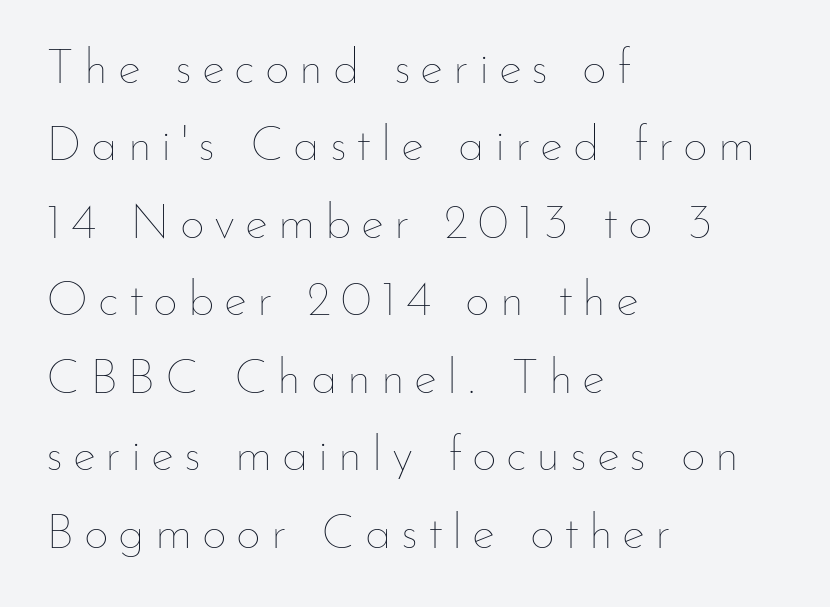
The image shows 49 px thin type, upright; set left-aligned, normal line spacing (1.58x), unusually wide letter spacing (+0.2 em), not underlined; low stroke contrast and a small x-height.
